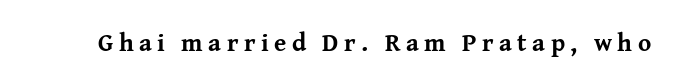
The image shows 25 px bold type, upright; set unusually wide letter spacing (+0.22 em), not underlined.
